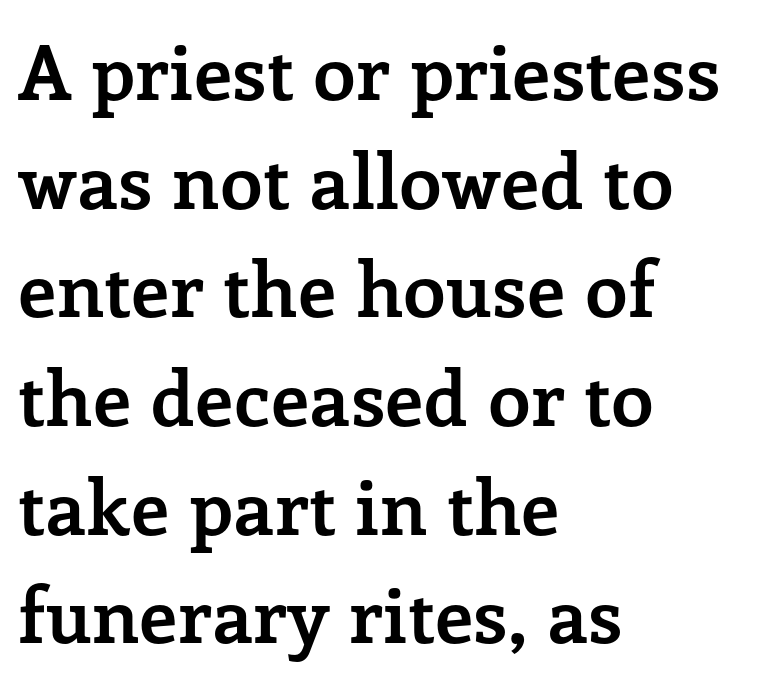
Between one letter and the next there's only the usual sliver of space. The block of text has a typical density, with ordinary space between rows. Proportional: the letters do not fall into vertical columns. Alignment: flush left. No word sits above an underline. Designer's note — italics off, roman on.
